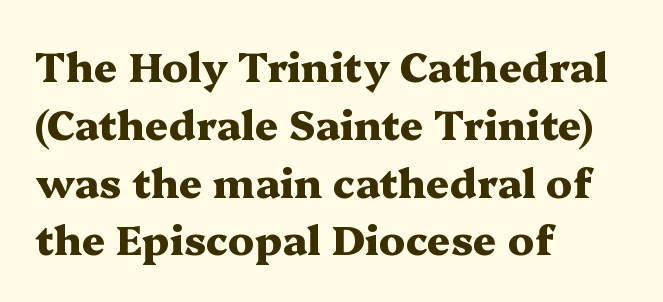
You can tell it's not italic because the verticals are truly vertical. This rendering features lettering with no underline. Is this a fixed-width face? No — the glyphs have proportional, varying widths. The passage shown is emphatically bold. The face used here is rendered with its standard letterfit.
